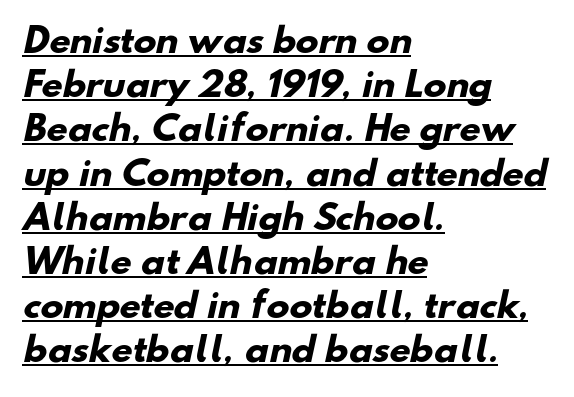
The image shows 34 px heavy sans-serif type; set left-aligned, normal line spacing (1.3x), normal letter spacing, underlined; low stroke contrast and a small x-height.
